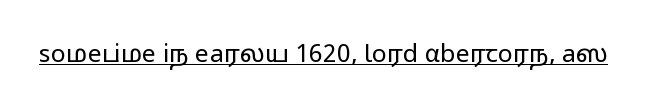
The image shows 25 px text type, upright; set normal letter spacing, underlined.
